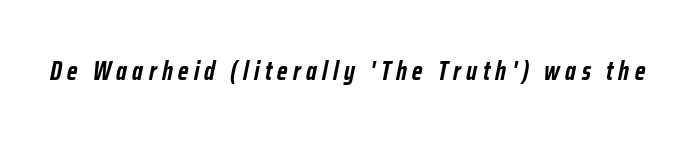
Q: Is the text bold? A: Yes.
Q: Is the text italic (slanted)? A: Yes, it leans right by about 12 degrees.
Q: Is the text underlined? A: No.
Q: Is the spacing between letters normal or unusually wide? A: Unusually wide.
